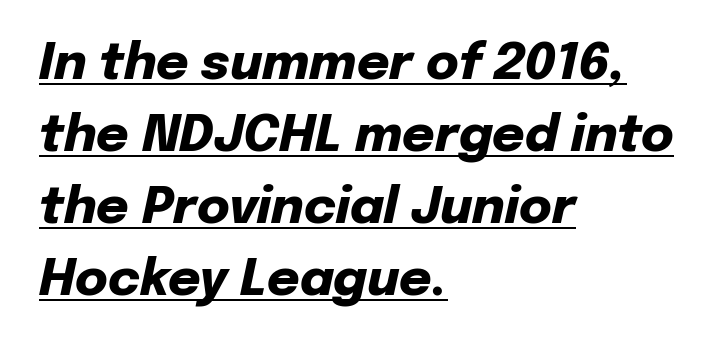
If you drew a line through each stem, it would be angled. This block has exactly the height ordinary leading produces. Honestly, the letter spacing is just normal — you wouldn't notice it. Is this a fixed-width face? No — the glyphs have proportional, varying widths.
